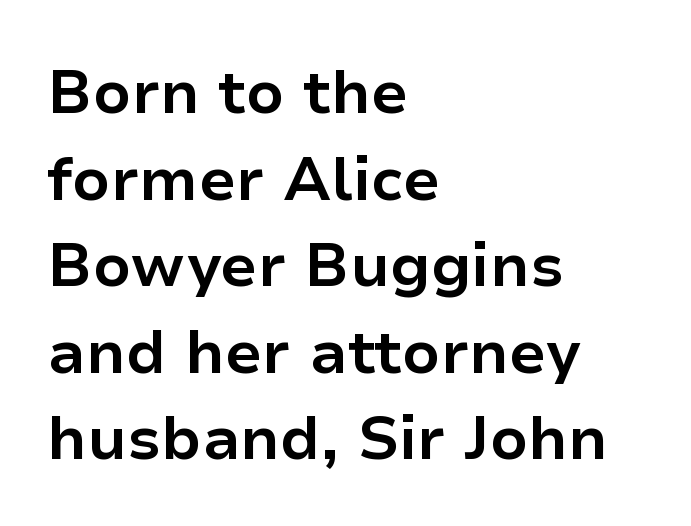
{"serif": "no", "italic": "no", "bold": "yes", "weight": "bold", "width": "normal", "stroke_contrast": "low", "x_height": "medium", "monospaced": "no", "underline": "no", "align": "left", "line_spacing": "normal", "line_spacing_ratio": 1.42, "letter_spacing": "normal", "letter_spacing_em": 0.0, "glyph_px": 61}
